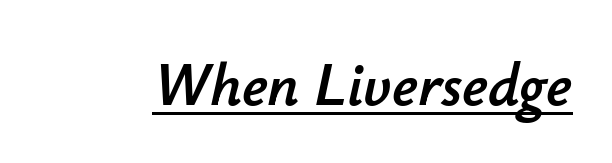
The typography opts for an oblique posture over an upright one. A rule runs beneath these lines of type. Each letter keeps its own natural width here, so spacing adapts to shape. Students, note that the glyphs here touch the page at normal intervals.
